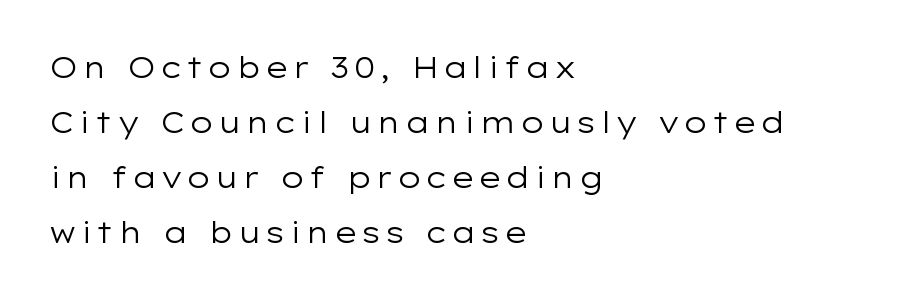
The image shows 29 px regular-weight, wide sans-serif type, upright; set left-aligned, loose line spacing (1.9x), not underlined; low stroke contrast and a medium x-height.
